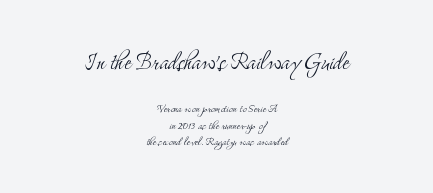
The image shows 29 px light, condensed serif type; set centered, line spacing 1.17x, normal letter spacing, not underlined; the first (top) block is 2.07x larger; medium stroke contrast and a small x-height.
